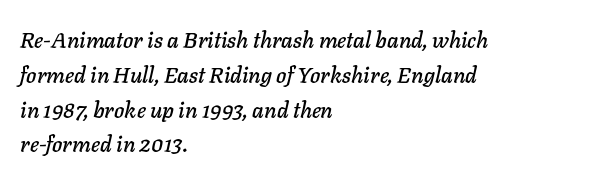
Q: Is the text italic (slanted)? A: Yes, it leans right by about 11 degrees.
Q: Is the text underlined? A: No.
Q: How is the paragraph aligned? A: Left-aligned.
Q: Is the spacing between letters normal or unusually wide? A: Normal.
Q: Is the spacing between lines tight, normal or loose? A: Normal.
